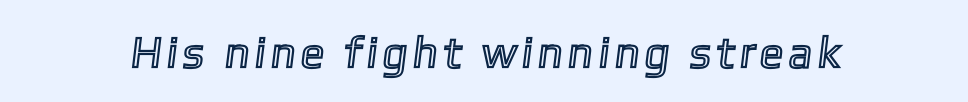
The face used here is proportionally spaced, like ordinary book or web type. Clear beneath every line of the passage.
